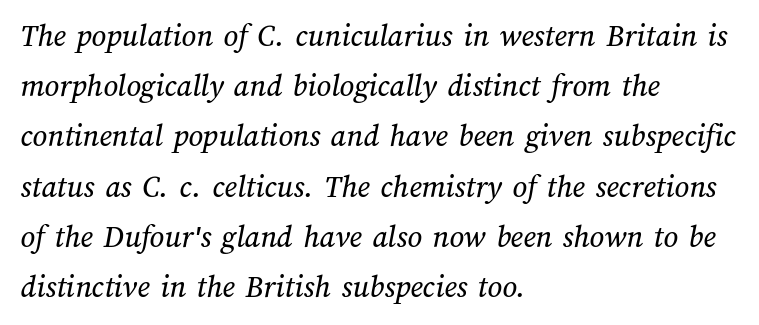
{"width": "normal", "stroke_contrast": "medium", "x_height": "medium", "monospaced": "no", "underline": "no", "align": "left", "line_spacing": "normal", "line_spacing_ratio": 1.57, "letter_spacing": "normal", "letter_spacing_em": 0.0, "glyph_px": 32}
